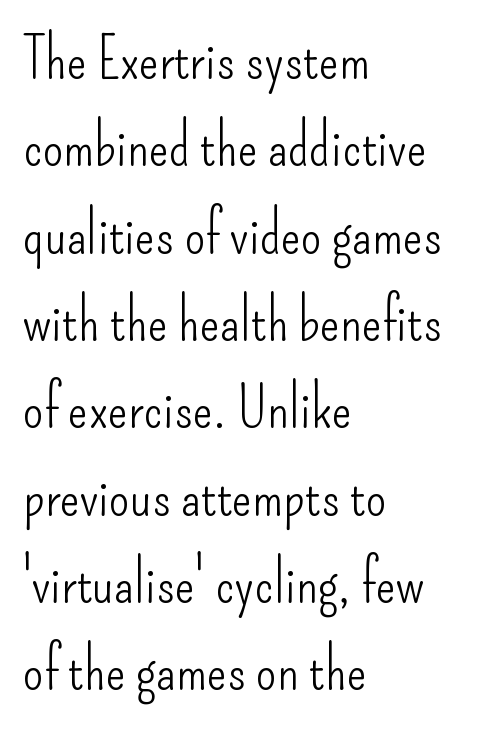
The image shows 59 px light, condensed sans-serif type, upright; set left-aligned, normal line spacing (1.48x), normal letter spacing, not underlined; low stroke contrast and a small x-height.
